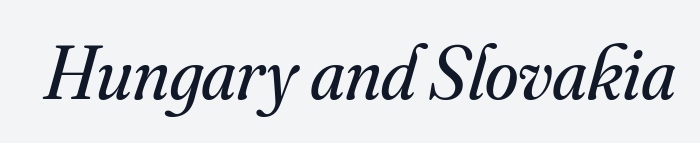
Q: Is the text bold? A: No.
Q: Is the text italic (slanted)? A: Yes, it leans right by about 16 degrees.
Q: Is the typeface a serif or a sans-serif typeface? A: Serif.
Q: Is the text underlined? A: No.
Q: Is the spacing between letters normal or unusually wide? A: Normal.
Q: Width (condensed, normal, or wide)? A: Normal.
Q: Stroke contrast? A: Medium.
Q: x-height? A: Small.
Q: Monospaced? A: No.
